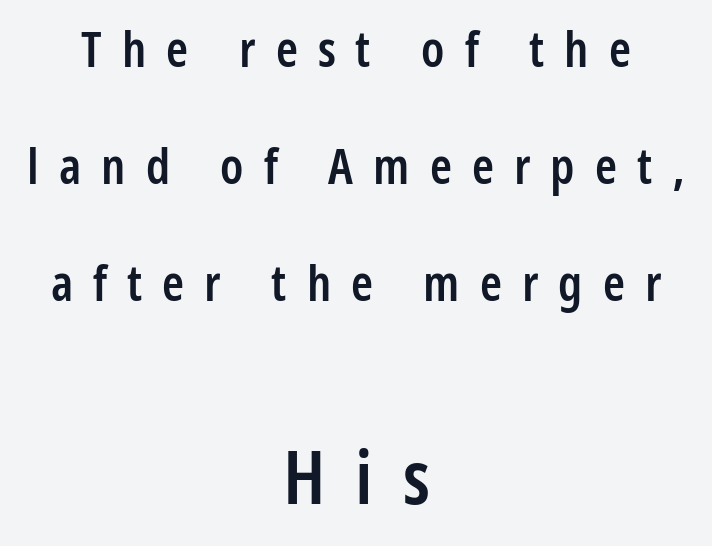
Varying glyph widths throughout — classic text-font behaviour. The font family rendered here belongs to the sans-serif group. Emphasis by weight is partial: semibold. Ordinary non-slanted type is in use. Plain, unruled lines of type.
